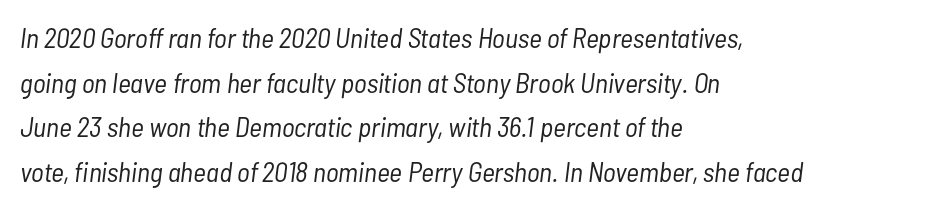
{"italic": "yes", "lean": "right", "slant_degrees": 7, "bold": "no", "weight": "light", "width": "condensed", "stroke_contrast": "low", "x_height": "medium", "monospaced": "no", "underline": "no", "align": "left", "line_spacing": "normal", "line_spacing_ratio": 1.59, "letter_spacing": "normal", "letter_spacing_em": 0.0, "glyph_px": 28}
